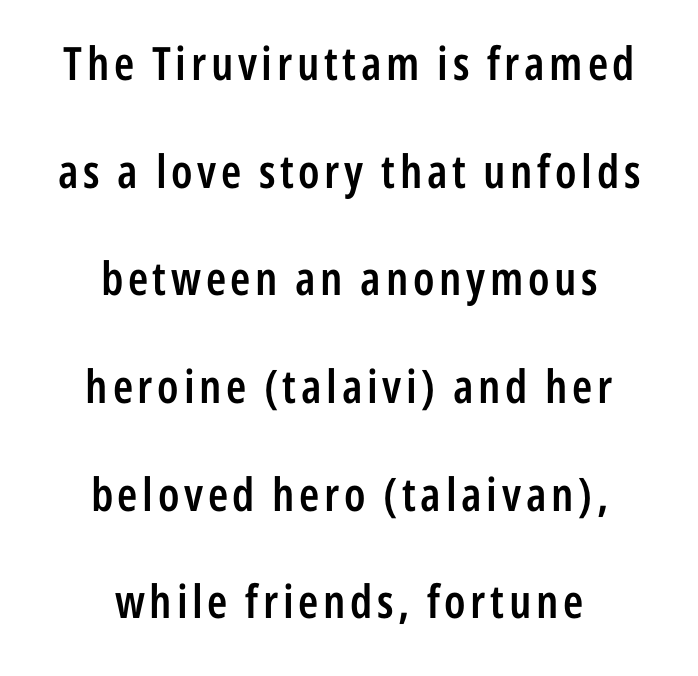
{"serif": "no", "italic": "no", "bold": "semi", "weight": "semibold", "width": "condensed", "stroke_contrast": "low", "x_height": "medium", "monospaced": "no", "underline": "no", "align": "center", "line_spacing": "loose", "line_spacing_ratio": 2.34, "glyph_px": 46}
